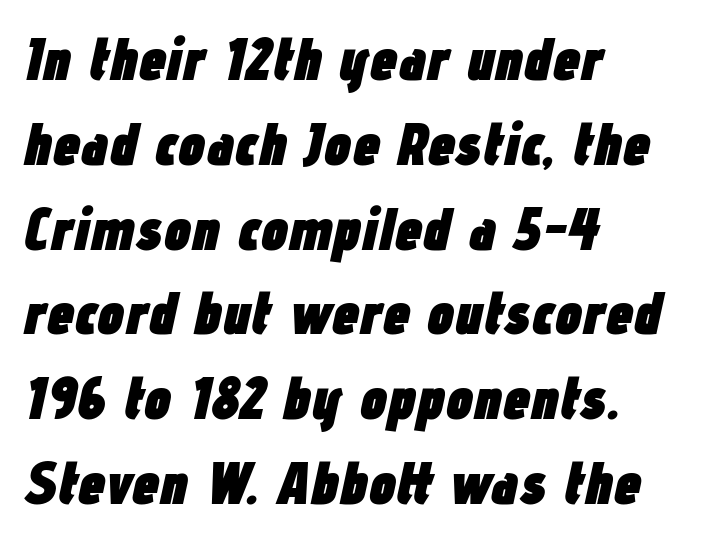
The image shows 61 px heavy, condensed type, italic (leaning right); set left-aligned, normal line spacing (1.39x), normal letter spacing, not underlined; low stroke contrast and a medium x-height.
